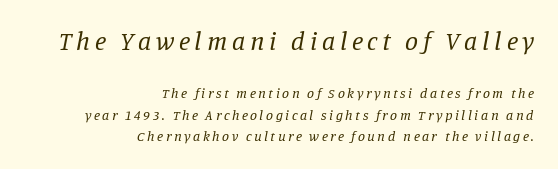
Q: Is the text bold? A: No.
Q: Is the text italic (slanted)? A: Yes, it leans right by about 11 degrees.
Q: Is the text underlined? A: No.
Q: How is the paragraph aligned? A: Right-aligned.
Q: Is the spacing between lines tight, normal or loose? A: Normal.
Q: Which block of text is set in a larger size, the first (top) or the second (bottom)? A: The first (top) one.
